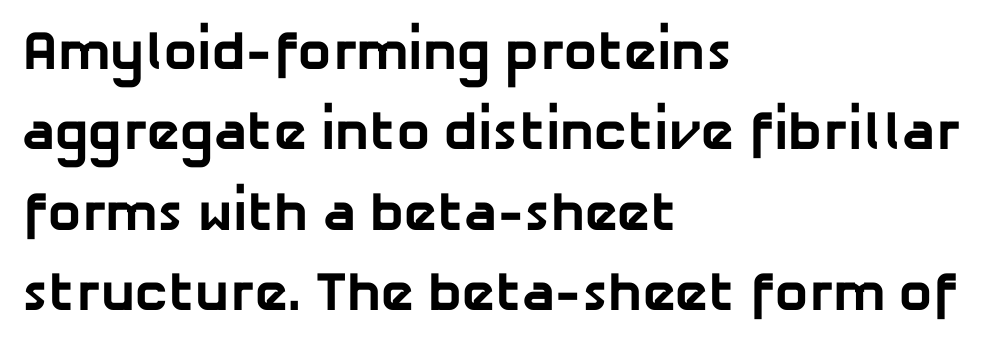
{"serif": "no", "bold": "yes", "weight": "bold", "width": "normal", "stroke_contrast": "low", "x_height": "medium", "monospaced": "no", "underline": "no", "align": "left", "line_spacing": "normal", "line_spacing_ratio": 1.46, "letter_spacing": "normal", "letter_spacing_em": 0.0, "glyph_px": 55}
